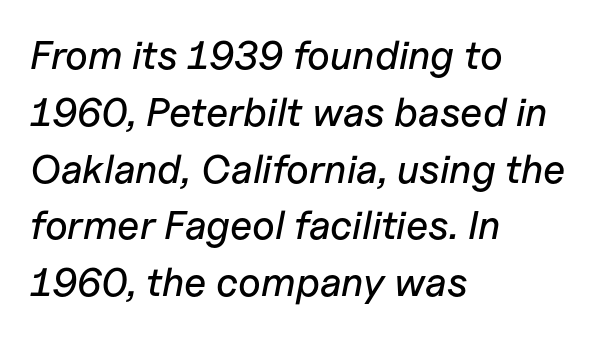
{"italic": "yes", "lean": "right", "slant_degrees": 11, "width": "normal", "stroke_contrast": "low", "x_height": "medium", "monospaced": "no", "underline": "no", "align": "left", "line_spacing": "normal", "line_spacing_ratio": 1.42, "letter_spacing": "normal", "letter_spacing_em": 0.0, "glyph_px": 40}
